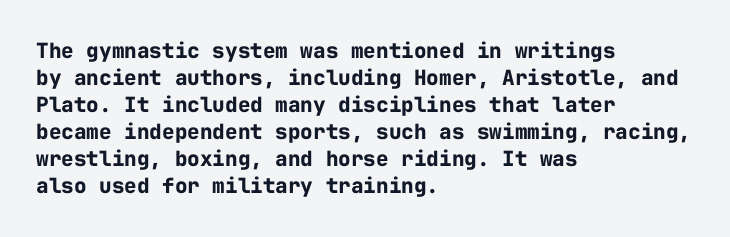
The image shows 21 px bold type, upright; set left-aligned, normal line spacing (1.29x), normal letter spacing, not underlined.
